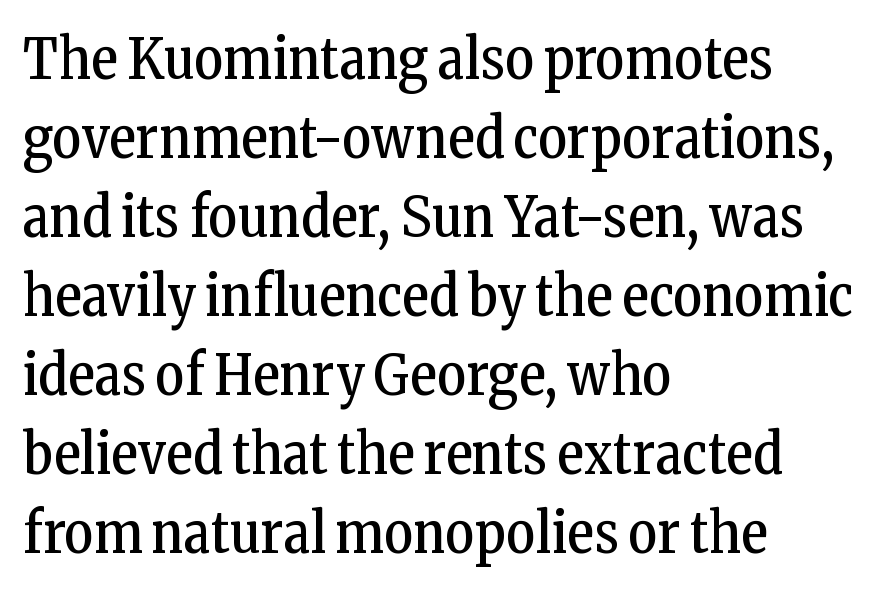
{"serif": "yes", "italic": "no", "bold": "no", "weight": "regular", "width": "condensed", "stroke_contrast": "low", "x_height": "medium", "monospaced": "no", "underline": "no", "align": "left", "line_spacing": "normal", "line_spacing_ratio": 1.41, "letter_spacing": "normal", "letter_spacing_em": 0.0, "glyph_px": 56}
